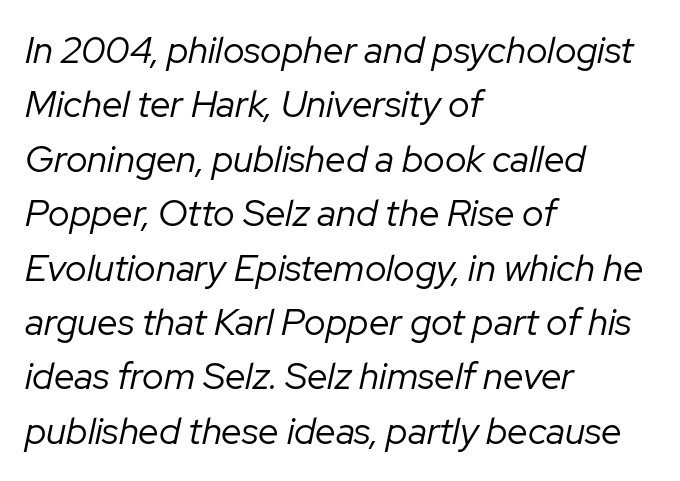
Q: Is the text bold? A: No.
Q: Is the text italic (slanted)? A: Yes, it leans right by about 12 degrees.
Q: Is the text underlined? A: No.
Q: How is the paragraph aligned? A: Left-aligned.
Q: Is the spacing between letters normal or unusually wide? A: Normal.
Q: Is the spacing between lines tight, normal or loose? A: Normal.
Q: Width (condensed, normal, or wide)? A: Normal.
Q: Stroke contrast? A: Low.
Q: x-height? A: Medium.
Q: Monospaced? A: No.
